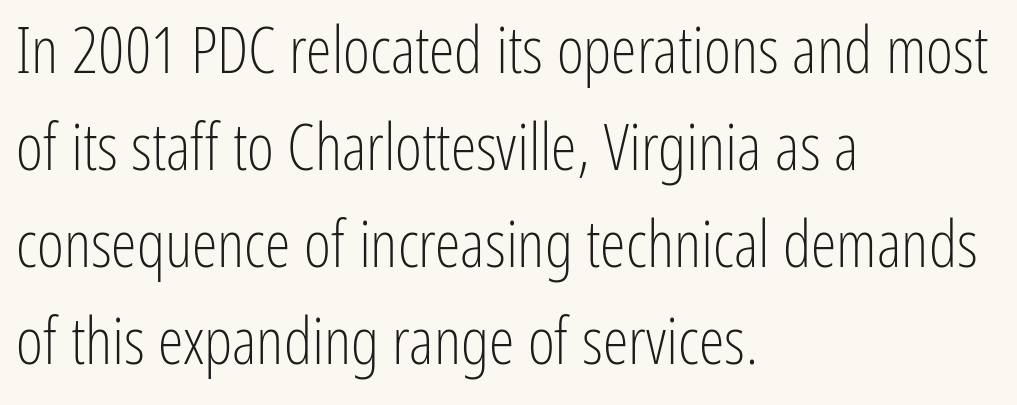
The image shows 65 px light, condensed sans-serif type, upright; set left-aligned, normal line spacing (1.49x), normal letter spacing, not underlined; low stroke contrast and a medium x-height.
